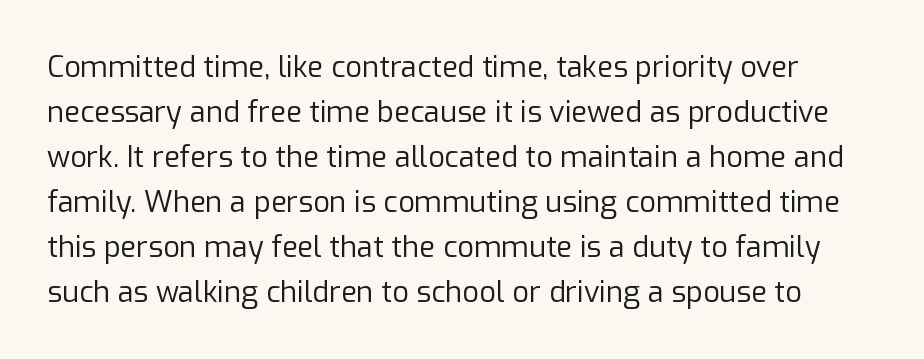
{"serif": "no", "italic": "no", "bold": "no", "weight": "regular", "width": "normal", "stroke_contrast": "low", "x_height": "medium", "monospaced": "no", "underline": "no", "line_spacing": "normal", "line_spacing_ratio": 1.55, "letter_spacing": "normal", "letter_spacing_em": 0.0, "glyph_px": 29}
